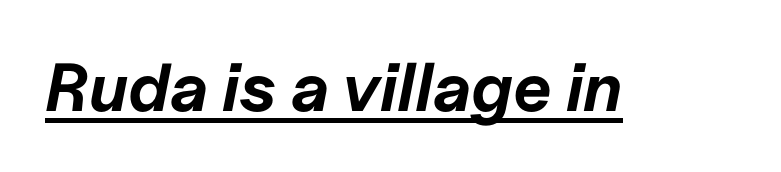
The image shows 68 px bold type, italic (leaning right); set normal letter spacing, underlined; low stroke contrast and a medium x-height.
